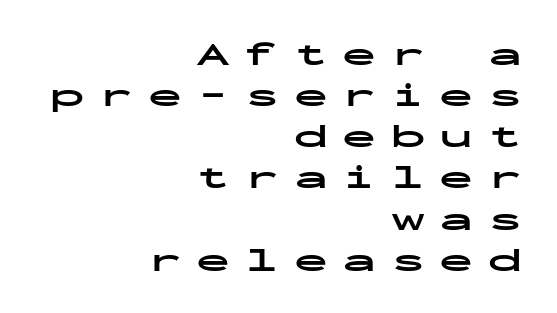
Q: Is the text bold? A: Yes.
Q: Is the text italic (slanted)? A: No, it is upright.
Q: Is the typeface a serif or a sans-serif typeface? A: Sans-serif.
Q: Is the text underlined? A: No.
Q: How is the paragraph aligned? A: Right-aligned.
Q: Is the spacing between letters normal or unusually wide? A: Unusually wide.
Q: Width (condensed, normal, or wide)? A: Wide.
Q: Stroke contrast? A: Low.
Q: x-height? A: Medium.
Q: Monospaced? A: Yes.
